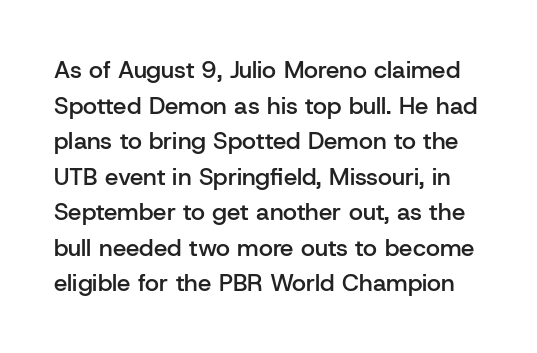
Posture: upright roman. In terms of weight, the rendering is demibold, just under bold. Students, observe: this is what conventionally led text looks like. The string is rendered with underlining switched off. Between one letter and the next there's only the usual sliver of space.
